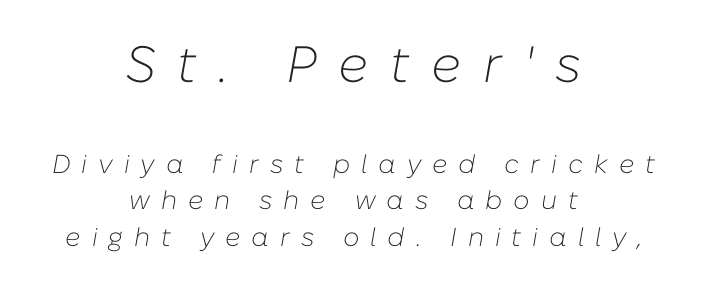
Q: Is the text bold? A: No.
Q: Is the text italic (slanted)? A: Yes, it leans right by about 10 degrees.
Q: Is the text underlined? A: No.
Q: How is the paragraph aligned? A: Centered.
Q: Is the spacing between letters normal or unusually wide? A: Unusually wide.
Q: Is the spacing between lines tight, normal or loose? A: Normal.
Q: Which block of text is set in a larger size, the first (top) or the second (bottom)? A: The first (top) one.
Q: Width (condensed, normal, or wide)? A: Normal.
Q: Stroke contrast? A: Low.
Q: x-height? A: Medium.
Q: Monospaced? A: No.
